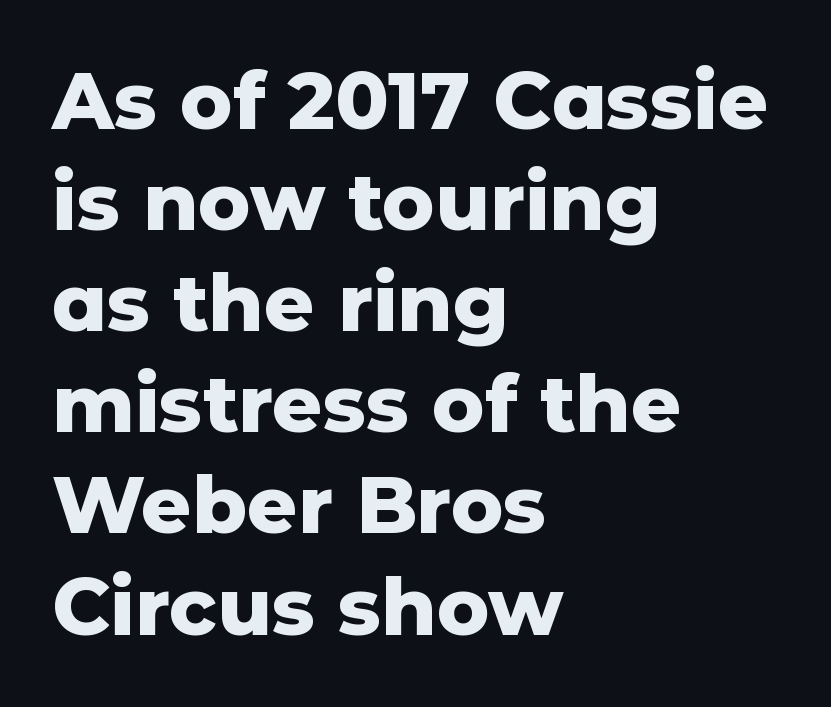
Here the designer chose a conventional face with non-uniform glyph widths. The lines in this sample share a left origin and differ only in where they stop. Honestly, there is no underline to notice here at all. In terms of letterform style, serifs are entirely absent. Vertical spacing — default. Pretty heavy lettering here — definitely bold.
